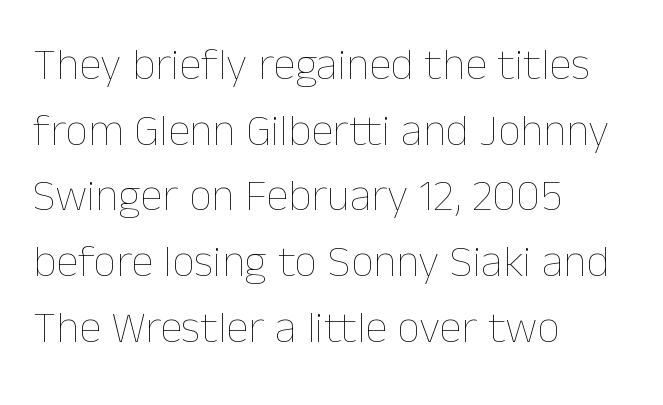
The image shows 45 px thin type, upright; set left-aligned, normal line spacing (1.46x), normal letter spacing, not underlined; low stroke contrast and a medium x-height.
